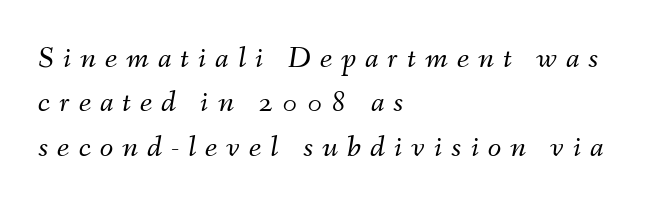
Q: Is the text bold? A: No.
Q: Is the text italic (slanted)? A: Yes, it leans right by about 9 degrees.
Q: Is the text underlined? A: No.
Q: How is the paragraph aligned? A: Left-aligned.
Q: Is the spacing between letters normal or unusually wide? A: Unusually wide.
Q: Is the spacing between lines tight, normal or loose? A: Normal.
Q: Width (condensed, normal, or wide)? A: Normal.
Q: Stroke contrast? A: Medium.
Q: x-height? A: Small.
Q: Monospaced? A: No.
